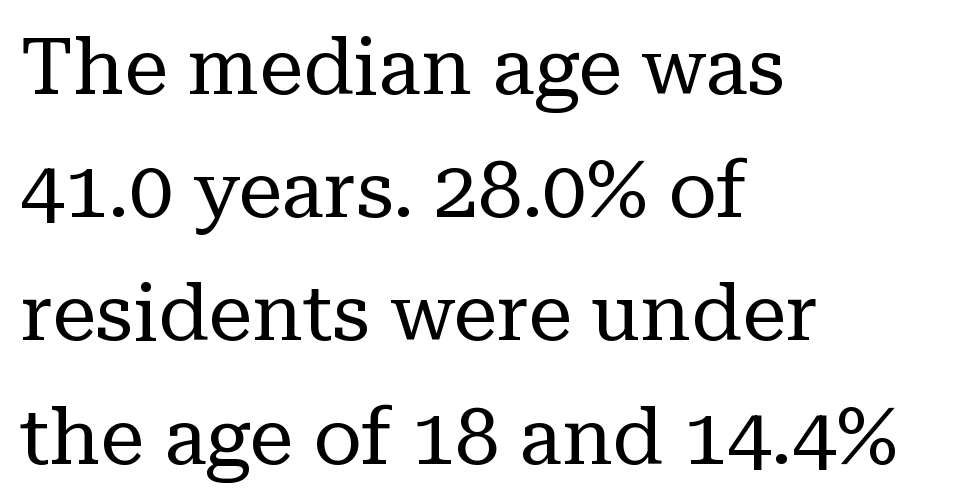
Q: Is the text bold? A: No.
Q: Is the text italic (slanted)? A: No, it is upright.
Q: Is the typeface a serif or a sans-serif typeface? A: Serif.
Q: Is the text underlined? A: No.
Q: How is the paragraph aligned? A: Left-aligned.
Q: Is the spacing between letters normal or unusually wide? A: Normal.
Q: Is the spacing between lines tight, normal or loose? A: Normal.
Q: Width (condensed, normal, or wide)? A: Normal.
Q: Stroke contrast? A: Low.
Q: x-height? A: Medium.
Q: Monospaced? A: No.
